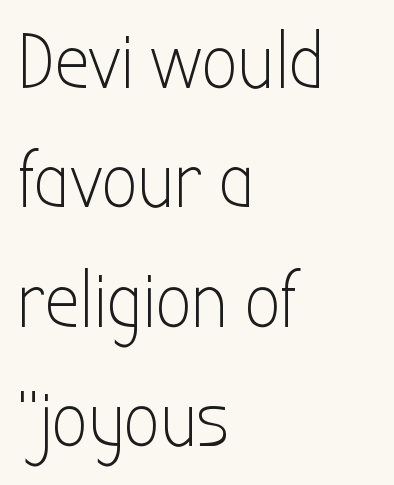
The image shows 78 px light, condensed sans-serif type, upright; set left-aligned, normal line spacing (1.53x), normal letter spacing, not underlined; low stroke contrast and a medium x-height.
